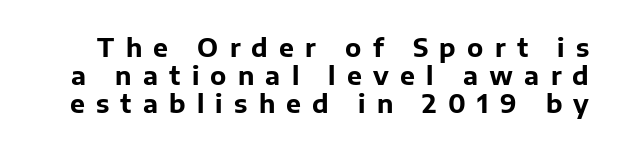
The image shows 25 px bold type, upright; set tight line spacing (1.12x), unusually wide letter spacing (+0.45 em), not underlined.
